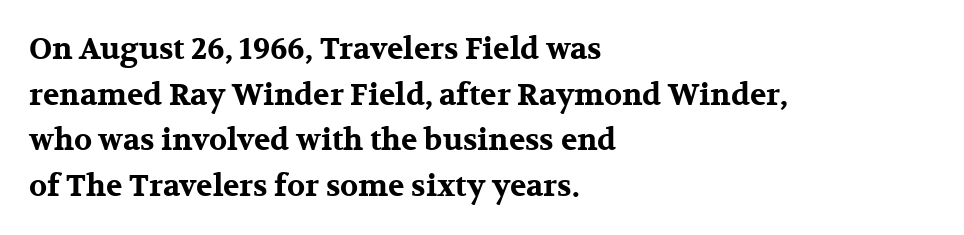
The image shows 30 px bold, wide serif type, upright; set left-aligned, normal line spacing (1.52x), normal letter spacing, not underlined; medium stroke contrast and a medium x-height.
